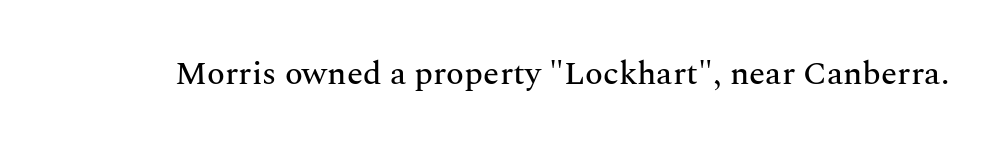
The image shows 33 px serif type, upright; set normal letter spacing, not underlined; medium stroke contrast and a medium x-height.
